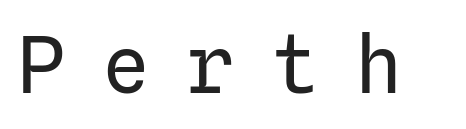
The image shows 79 px regular-weight sans-serif type, upright; set unusually wide letter spacing (+0.47 em), not underlined; low stroke contrast and a medium x-height.
